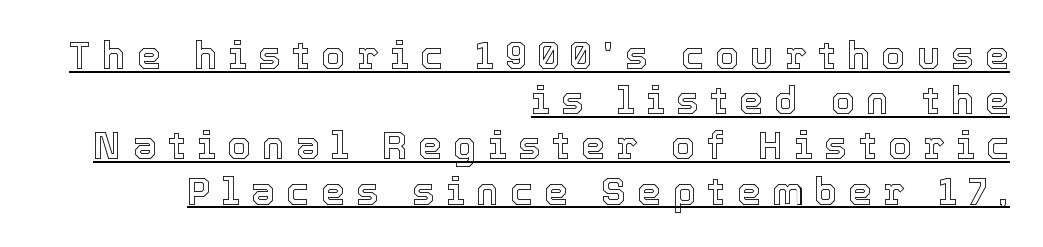
Q: Is the text italic (slanted)? A: No, it is upright.
Q: Is the text underlined? A: Yes.
Q: How is the paragraph aligned? A: Right-aligned.
Q: Is the spacing between letters normal or unusually wide? A: Unusually wide.
Q: Width (condensed, normal, or wide)? A: Normal.
Q: x-height? A: Medium.
Q: Monospaced? A: No.
